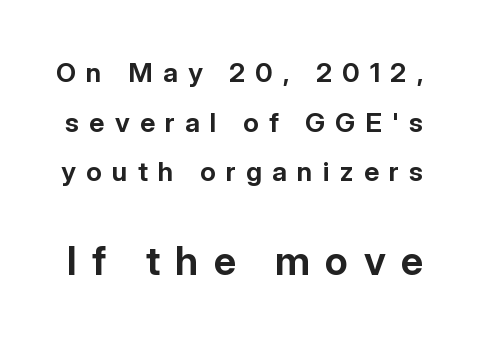
The image shows 40 px bold sans-serif type, upright; set line spacing 1.84x, unusually wide letter spacing (+0.38 em), not underlined; the second (bottom) block is 1.48x larger; low stroke contrast and a medium x-height.
